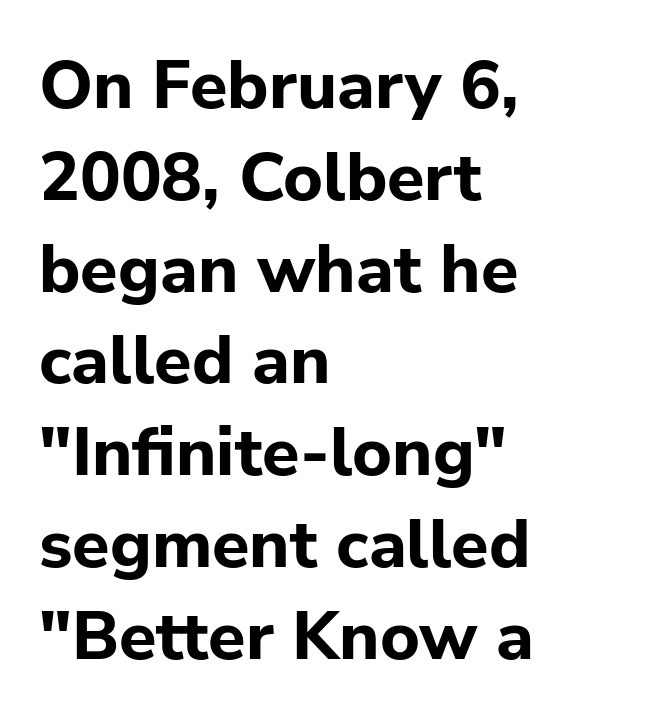
Q: Is the text bold? A: Yes.
Q: Is the text italic (slanted)? A: No, it is upright.
Q: Is the typeface a serif or a sans-serif typeface? A: Sans-serif.
Q: Is the text underlined? A: No.
Q: How is the paragraph aligned? A: Left-aligned.
Q: Is the spacing between letters normal or unusually wide? A: Normal.
Q: Is the spacing between lines tight, normal or loose? A: Normal.
Q: Width (condensed, normal, or wide)? A: Normal.
Q: Stroke contrast? A: Low.
Q: x-height? A: Medium.
Q: Monospaced? A: No.
